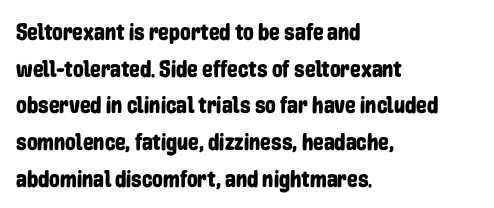
Unlike italic type, these characters show no tilt at all. Glyph-to-glyph distance matches everyday printed text. The line-height multiplier appears to be the usual default. The rag falls on the right side of this text block.
